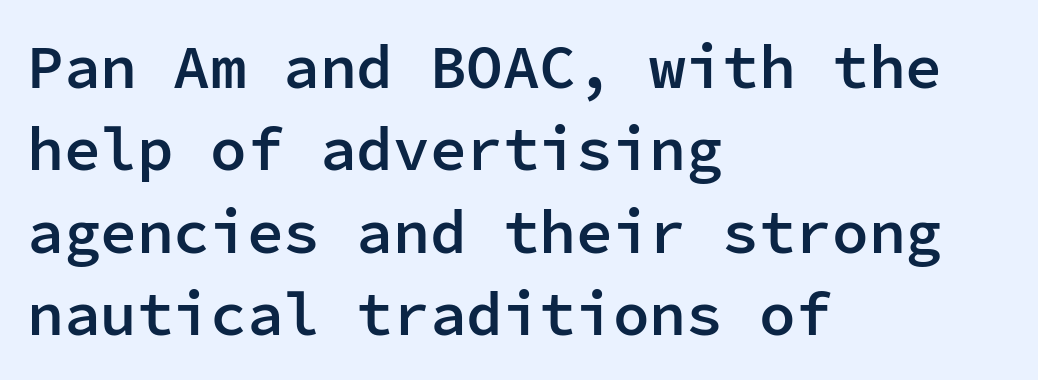
{"serif": "no", "italic": "no", "bold": "semi", "weight": "semibold", "width": "normal", "stroke_contrast": "low", "x_height": "medium", "monospaced": "yes", "underline": "no", "align": "left", "line_spacing": "normal", "line_spacing_ratio": 1.35, "letter_spacing": "normal", "letter_spacing_em": 0.0, "glyph_px": 61}
